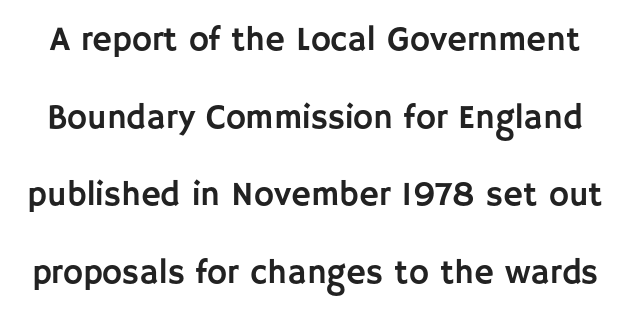
The image shows 34 px sans-serif type, upright; set loose line spacing (2.28x), normal letter spacing, not underlined; low stroke contrast and a large x-height.
